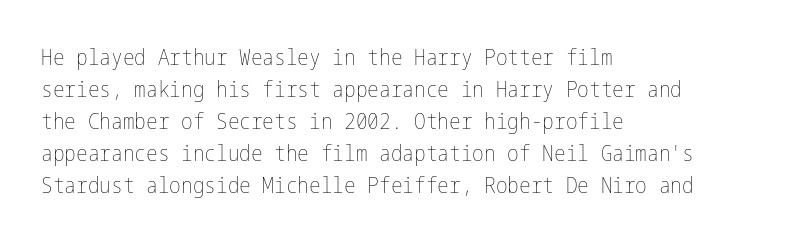
{"italic": "no", "bold": "no", "underline": "no", "align": "left", "line_spacing": "normal", "line_spacing_ratio": 1.46, "letter_spacing": "normal", "letter_spacing_em": 0.0, "glyph_px": 22}
